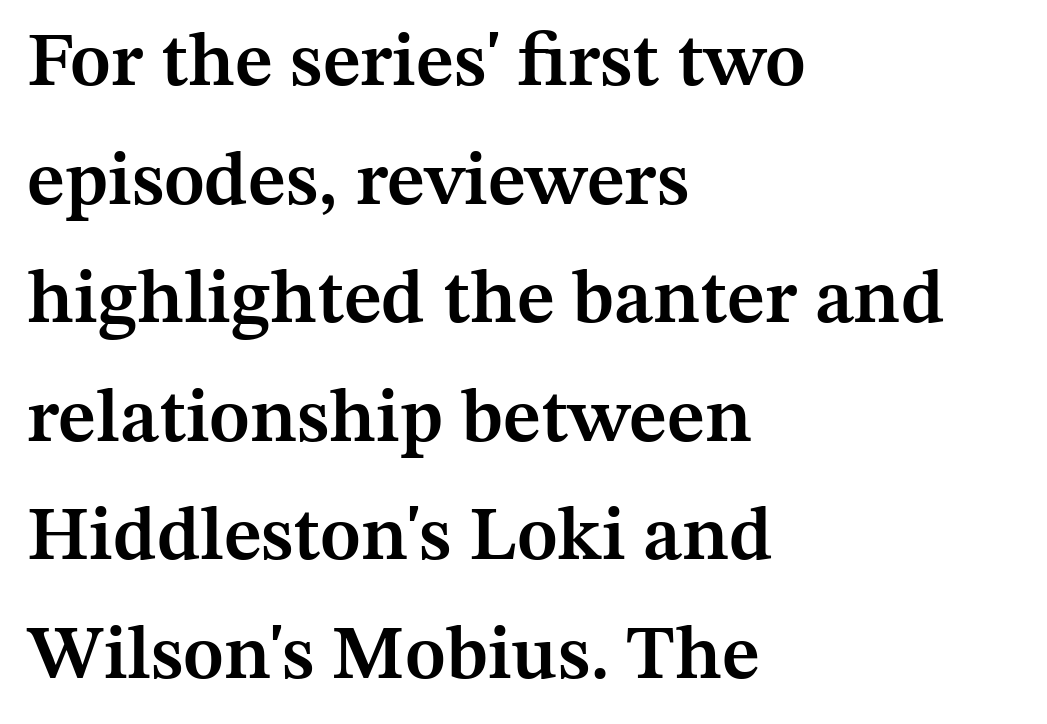
Q: Is the text bold? A: Semi-bold.
Q: Is the text italic (slanted)? A: No, it is upright.
Q: Is the typeface a serif or a sans-serif typeface? A: Serif.
Q: Is the text underlined? A: No.
Q: How is the paragraph aligned? A: Left-aligned.
Q: Is the spacing between letters normal or unusually wide? A: Normal.
Q: Is the spacing between lines tight, normal or loose? A: Normal.
Q: Width (condensed, normal, or wide)? A: Normal.
Q: Stroke contrast? A: Medium.
Q: x-height? A: Medium.
Q: Monospaced? A: No.
